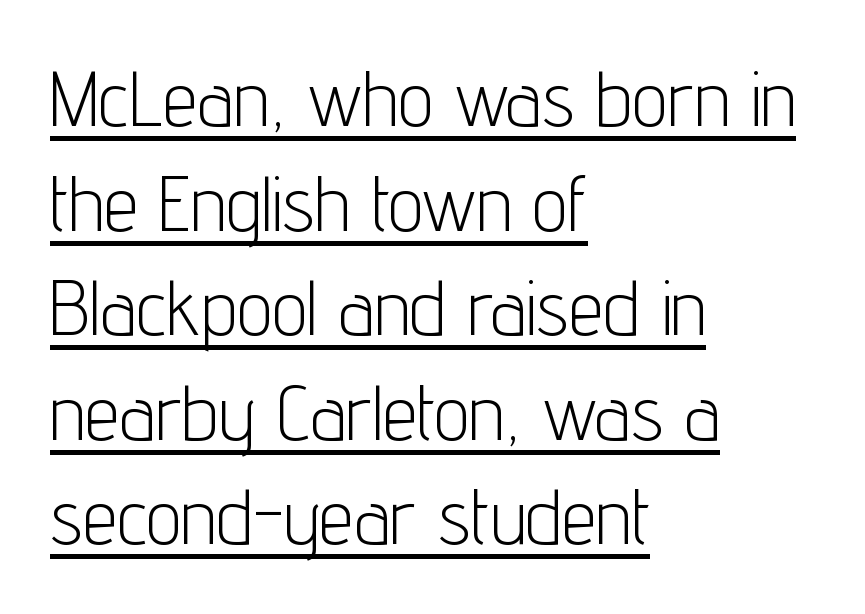
{"serif": "no", "italic": "no", "bold": "no", "weight": "light", "width": "condensed", "stroke_contrast": "low", "x_height": "medium", "monospaced": "no", "underline": "yes", "align": "left", "line_spacing": "normal", "line_spacing_ratio": 1.34, "letter_spacing": "normal", "letter_spacing_em": 0.0, "glyph_px": 78}
